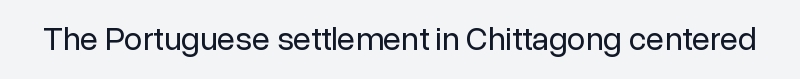
The image shows 33 px regular-weight sans-serif type, upright; set normal letter spacing, not underlined; low stroke contrast and a medium x-height.
